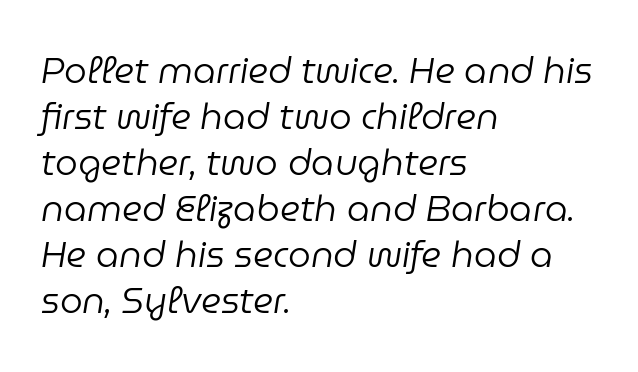
Q: Is the text bold? A: No.
Q: Is the text italic (slanted)? A: Yes, it leans right by about 9 degrees.
Q: Is the text underlined? A: No.
Q: How is the paragraph aligned? A: Left-aligned.
Q: Is the spacing between letters normal or unusually wide? A: Normal.
Q: Is the spacing between lines tight, normal or loose? A: Normal.
Q: Width (condensed, normal, or wide)? A: Normal.
Q: Stroke contrast? A: Low.
Q: x-height? A: Medium.
Q: Monospaced? A: No.
